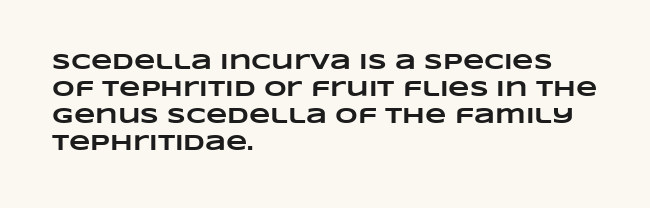
The image shows 22 px bold type; set left-aligned, line spacing 1.23x, normal letter spacing, not underlined.
